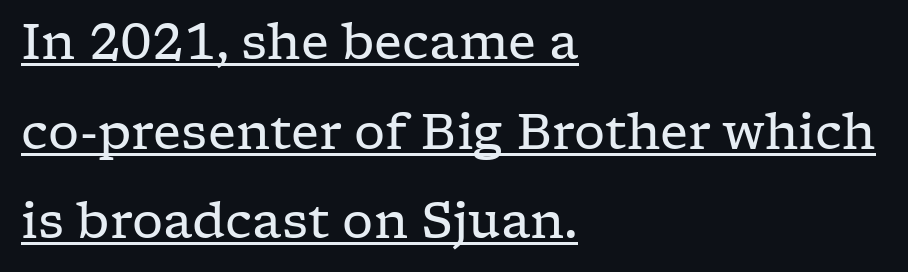
The image shows 49 px regular-weight, wide serif type, upright; set left-aligned, line spacing 1.83x, normal letter spacing, underlined; low stroke contrast and a medium x-height.
